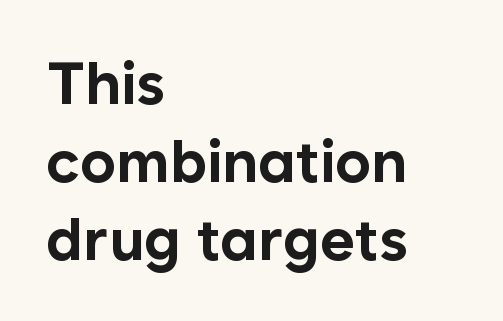
The type family on display is of the sans-serif kind. Rendered with straight, roman letterforms. The passage shown is emphatically bold. Caption: multi-line text, flush left, ragged right.
